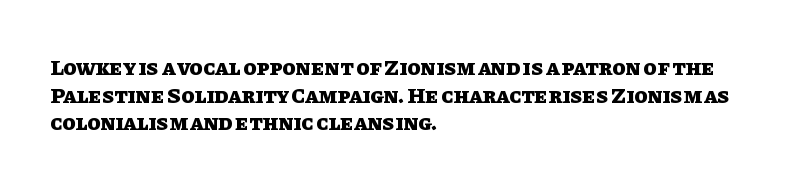
The image shows 22 px bold type, upright; set left-aligned, normal line spacing (1.26x), normal letter spacing, not underlined.
